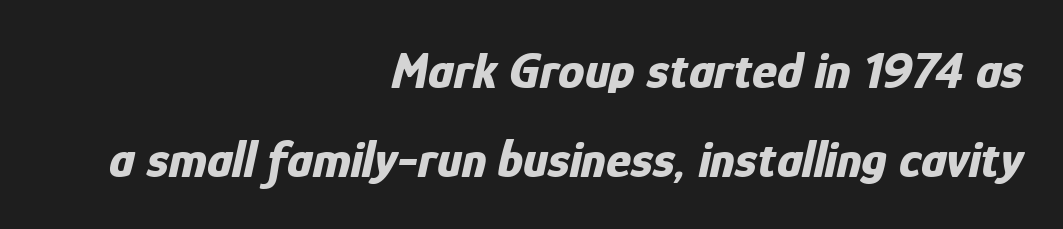
The image shows 53 px bold, condensed type, italic (leaning right); set right-aligned, normal line spacing (1.67x), normal letter spacing, not underlined; low stroke contrast and a medium x-height.
